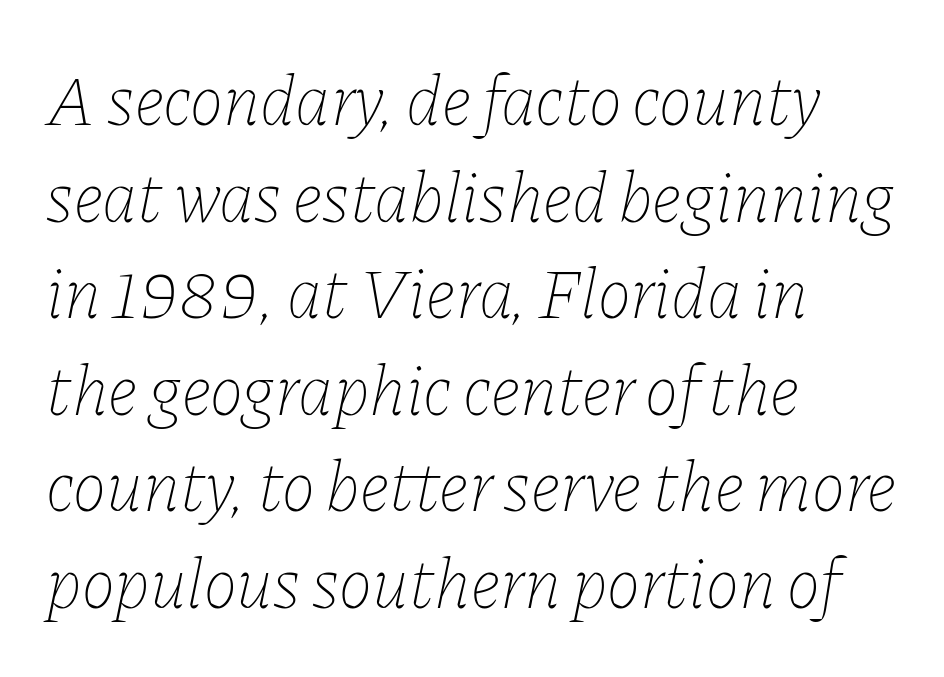
{"italic": "yes", "lean": "right", "slant_degrees": 11, "bold": "no", "weight": "thin", "width": "normal", "stroke_contrast": "low", "x_height": "medium", "monospaced": "no", "underline": "no", "align": "left", "line_spacing": "normal", "line_spacing_ratio": 1.36, "letter_spacing": "normal", "letter_spacing_em": 0.0, "glyph_px": 71}
